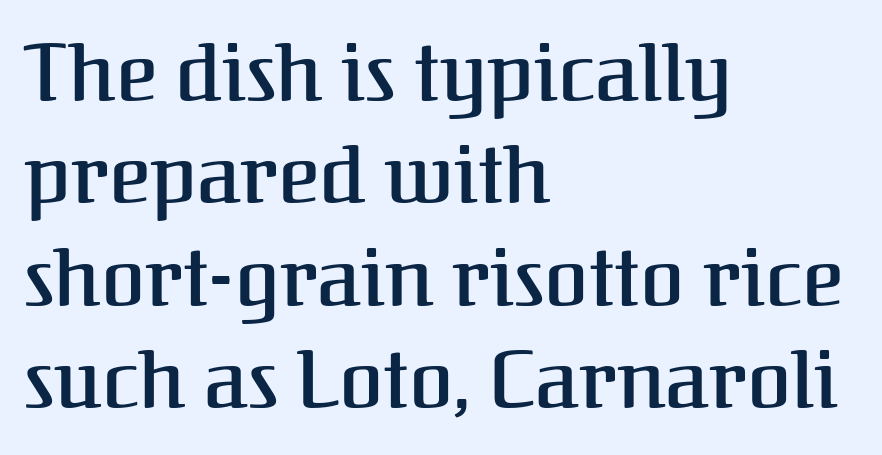
Q: Is the text italic (slanted)? A: No, it is upright.
Q: Is the typeface a serif or a sans-serif typeface? A: Serif.
Q: Is the text underlined? A: No.
Q: How is the paragraph aligned? A: Left-aligned.
Q: Is the spacing between letters normal or unusually wide? A: Normal.
Q: Is the spacing between lines tight, normal or loose? A: Normal.
Q: Width (condensed, normal, or wide)? A: Normal.
Q: Stroke contrast? A: Medium.
Q: x-height? A: Medium.
Q: Monospaced? A: No.
